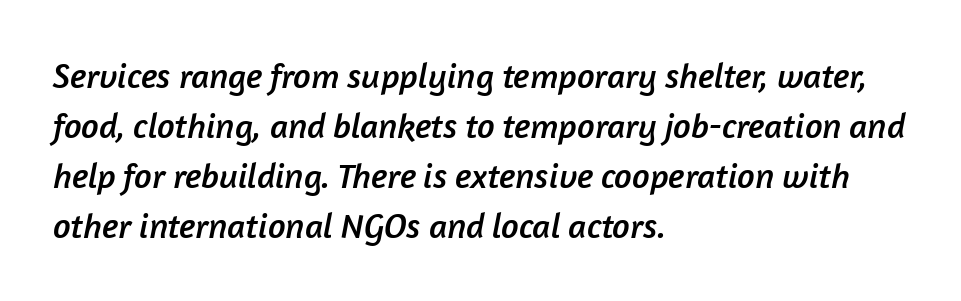
The image shows 35 px sans-serif type; set left-aligned, normal line spacing (1.43x), normal letter spacing, not underlined; low stroke contrast and a medium x-height.
